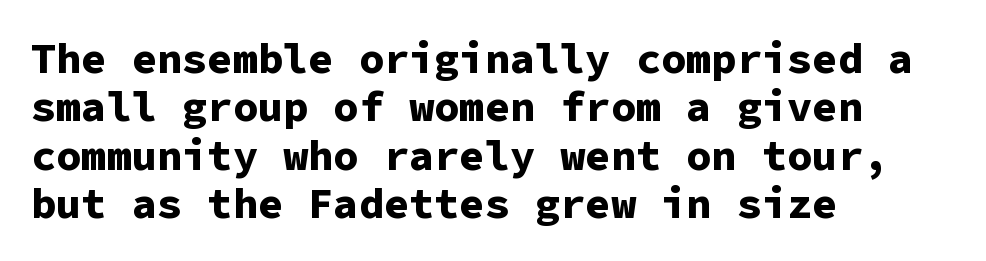
The image shows 42 px bold sans-serif type, upright, monospaced; set left-aligned, tight line spacing (1.15x), normal letter spacing, not underlined; low stroke contrast and a medium x-height.
